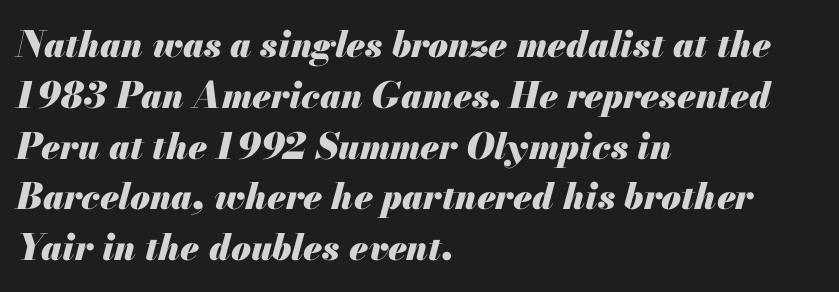
{"italic": "yes", "lean": "right", "slant_degrees": 13, "bold": "yes", "weight": "heavy", "width": "normal", "stroke_contrast": "medium", "x_height": "small", "monospaced": "no", "underline": "no", "align": "left", "line_spacing": "normal", "line_spacing_ratio": 1.41, "letter_spacing": "normal", "letter_spacing_em": 0.0, "glyph_px": 36}
